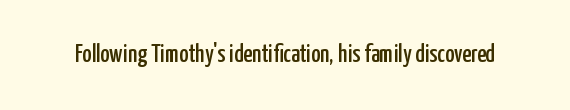
Q: Is the text italic (slanted)? A: No, it is upright.
Q: Is the text underlined? A: No.
Q: Is the spacing between letters normal or unusually wide? A: Normal.
